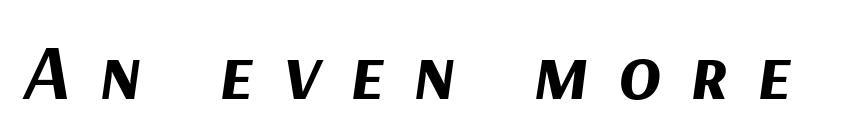
{"italic": "yes", "lean": "right", "slant_degrees": 9, "bold": "yes", "weight": "bold", "width": "normal", "stroke_contrast": "medium", "x_height": "medium", "monospaced": "no", "underline": "no", "letter_spacing": "wide", "letter_spacing_em": 0.37, "glyph_px": 78}
